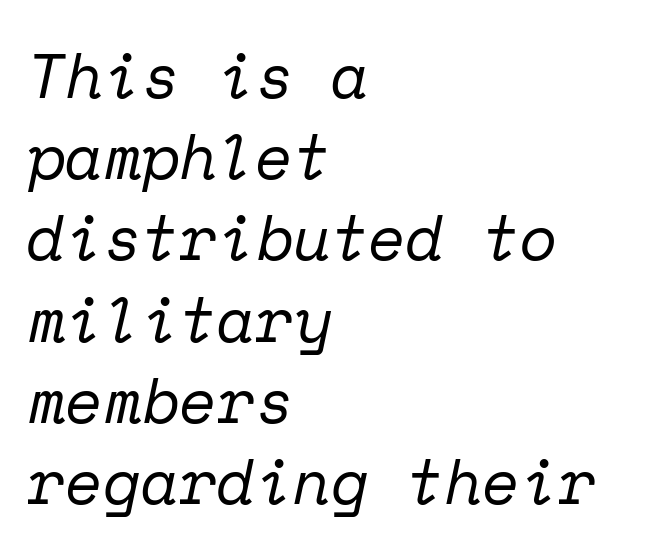
{"serif": "yes", "italic": "yes", "lean": "right", "slant_degrees": 12, "bold": "no", "weight": "regular", "width": "normal", "stroke_contrast": "low", "x_height": "medium", "monospaced": "yes", "underline": "no", "align": "left", "line_spacing": "normal", "line_spacing_ratio": 1.31, "letter_spacing": "normal", "letter_spacing_em": 0.0, "glyph_px": 62}
